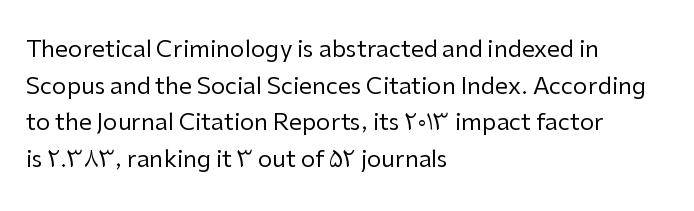
Q: Is the text bold? A: No.
Q: Is the text italic (slanted)? A: No, it is upright.
Q: Is the text underlined? A: No.
Q: How is the paragraph aligned? A: Left-aligned.
Q: Is the spacing between letters normal or unusually wide? A: Normal.
Q: Is the spacing between lines tight, normal or loose? A: Normal.
